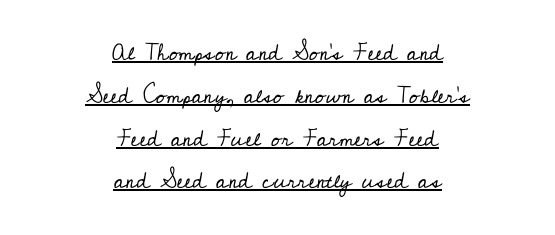
These lines keep a tight, regular rhythm from letter to letter. The words here are underlined. Heaviness? Minimal to ordinary, like unemphasized prose.
